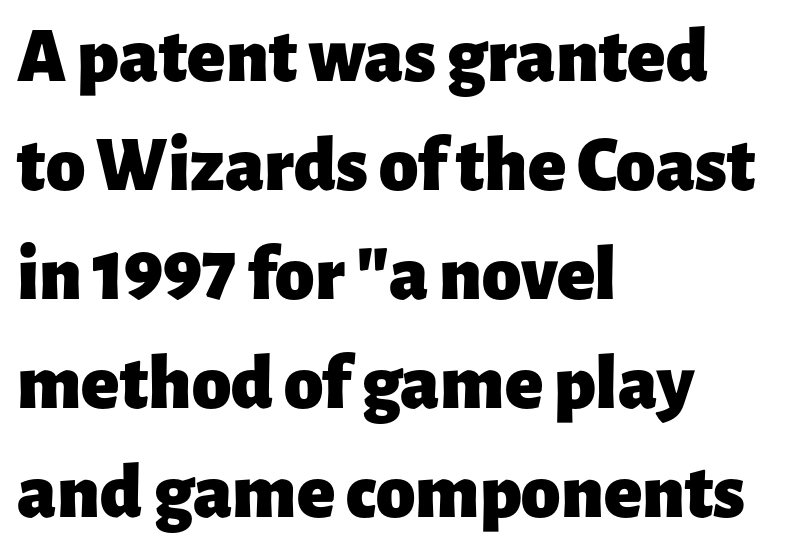
These lines carry a lot of weight — the face is fully bold. The typeface chosen for these lines omits serifs. Spacing verdict: proportional, widths tailored to each character. How are the letters spaced? Ordinarily, with no added tracking.
